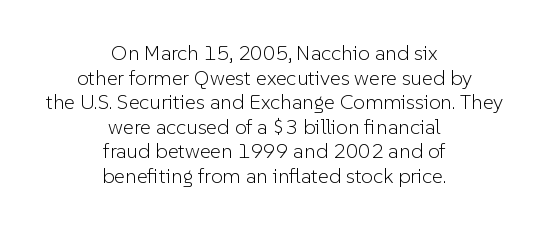
{"italic": "no", "bold": "no", "underline": "no", "align": "center", "line_spacing_ratio": 1.17, "letter_spacing": "normal", "letter_spacing_em": 0.0, "glyph_px": 21}
